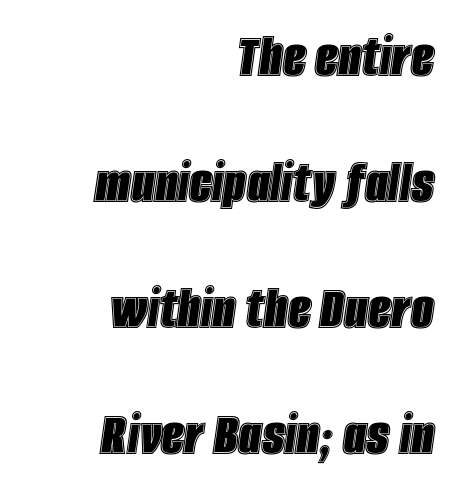
{"italic": "yes", "lean": "right", "slant_degrees": 8, "width": "condensed", "x_height": "large", "monospaced": "no", "underline": "no", "align": "right", "line_spacing": "loose", "line_spacing_ratio": 1.97, "letter_spacing": "normal", "letter_spacing_em": 0.0, "glyph_px": 64}
